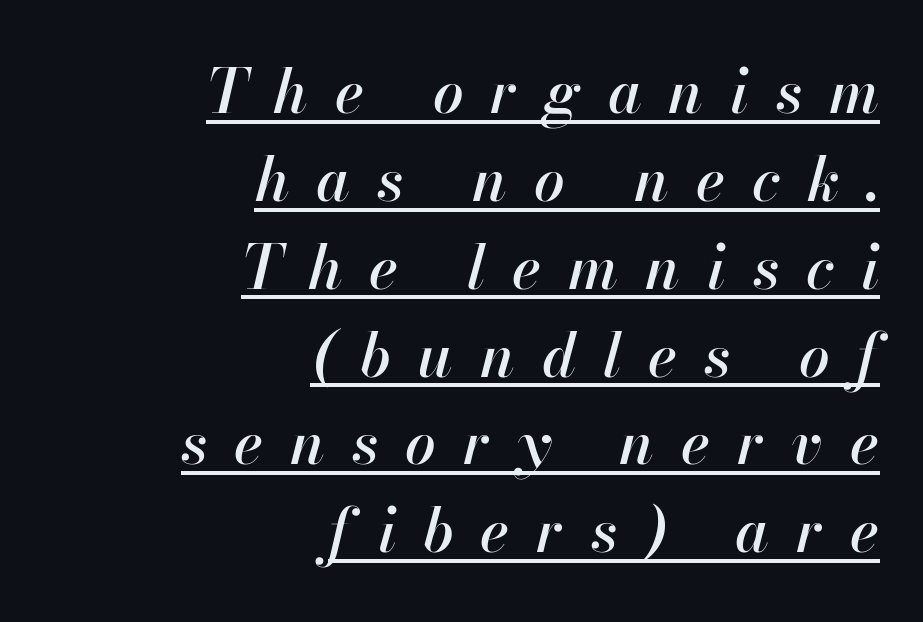
The image shows 61 px text type, italic (leaning right); set right-aligned, normal line spacing (1.44x), unusually wide letter spacing (+0.44 em), underlined; high stroke contrast and a small x-height.
